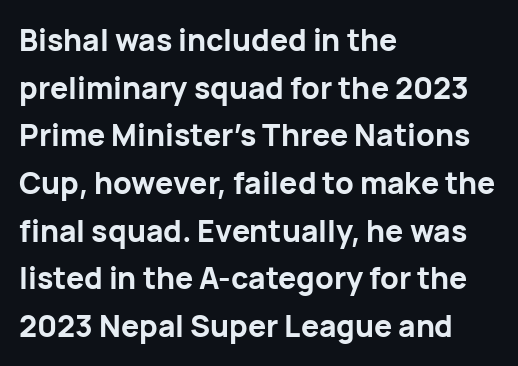
Q: Is the text bold? A: Yes.
Q: Is the text italic (slanted)? A: No, it is upright.
Q: Is the typeface a serif or a sans-serif typeface? A: Sans-serif.
Q: Is the text underlined? A: No.
Q: How is the paragraph aligned? A: Left-aligned.
Q: Is the spacing between letters normal or unusually wide? A: Normal.
Q: Is the spacing between lines tight, normal or loose? A: Normal.
Q: Width (condensed, normal, or wide)? A: Normal.
Q: Stroke contrast? A: Low.
Q: x-height? A: Medium.
Q: Monospaced? A: No.
